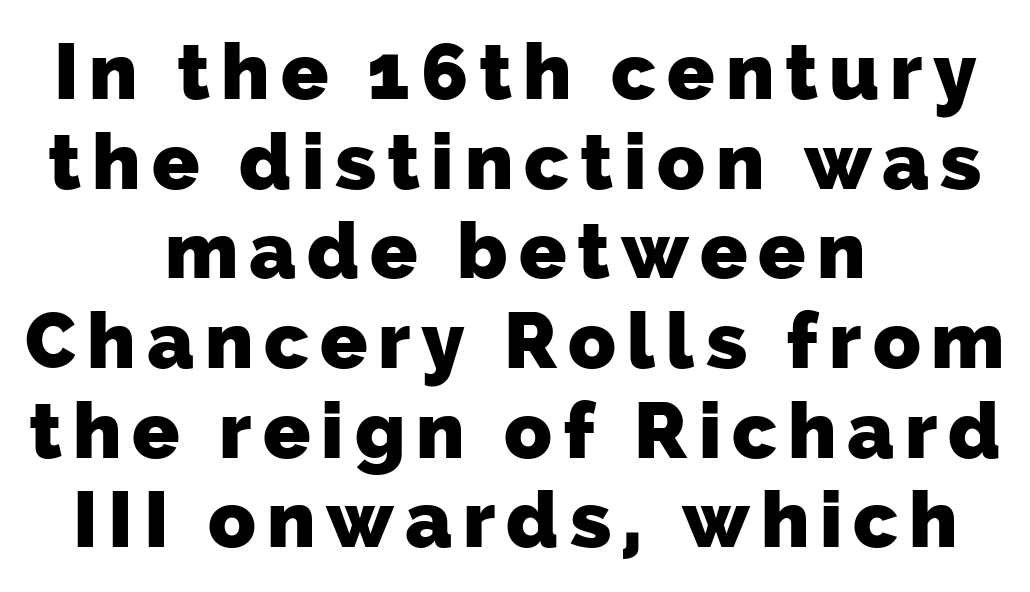
Chunky letters — that's bold for sure. Varying glyph widths throughout — classic text-font behaviour. Regarding serifs, this sample does without them. Reading down the column, the eye jumps only a short way to each next line. Clear beneath every line of the passage. This rendering uses center alignment, leaving both contours irregular but symmetric.
